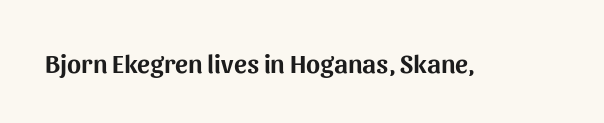
{"italic": "no", "underline": "no", "letter_spacing": "normal", "letter_spacing_em": 0.0, "glyph_px": 27}
